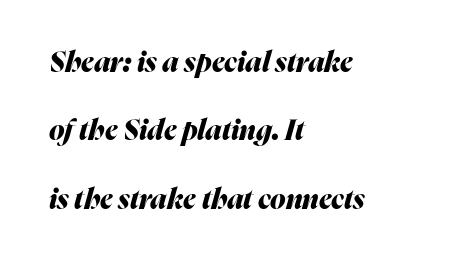
The image shows 28 px heavy type, italic (leaning right); set left-aligned, loose line spacing (2.44x), normal letter spacing, not underlined; medium stroke contrast and a medium x-height.
